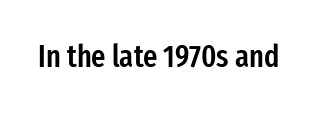
{"serif": "no", "italic": "no", "bold": "semi", "weight": "semibold", "width": "condensed", "stroke_contrast": "low", "x_height": "medium", "monospaced": "no", "underline": "no", "letter_spacing": "normal", "letter_spacing_em": 0.0, "glyph_px": 31}
